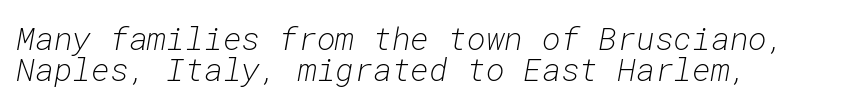
Q: Is the text bold? A: No.
Q: Is the text italic (slanted)? A: Yes, it leans right by about 10 degrees.
Q: Is the text underlined? A: No.
Q: How is the paragraph aligned? A: Left-aligned.
Q: Is the spacing between letters normal or unusually wide? A: Normal.
Q: Is the spacing between lines tight, normal or loose? A: Tight.
Q: Width (condensed, normal, or wide)? A: Normal.
Q: Stroke contrast? A: Low.
Q: x-height? A: Medium.
Q: Monospaced? A: Yes.
